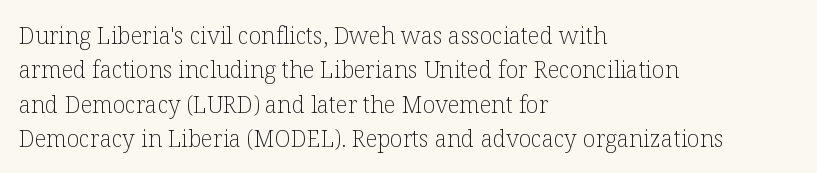
The image shows 23 px text type, upright; set left-aligned, normal line spacing (1.49x), normal letter spacing, not underlined.
